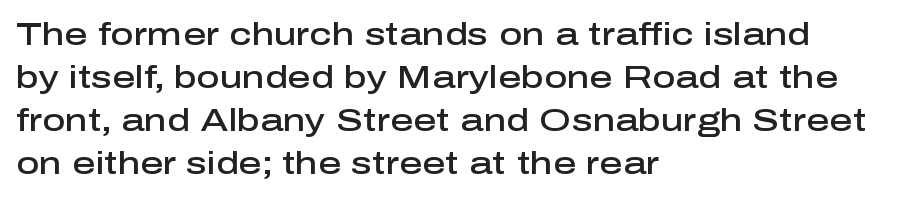
The image shows 32 px semibold sans-serif type, upright; set left-aligned, normal line spacing (1.34x), normal letter spacing, not underlined; low stroke contrast and a medium x-height.
